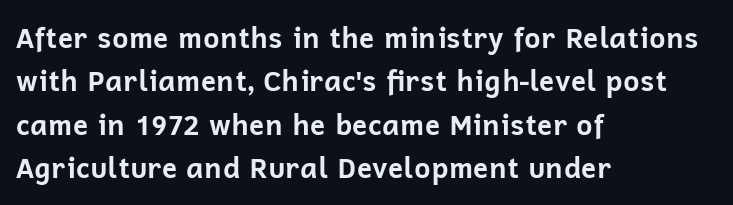
The image shows 28 px bold sans-serif type, upright; set left-aligned, normal line spacing (1.55x), normal letter spacing, not underlined; low stroke contrast and a medium x-height.
